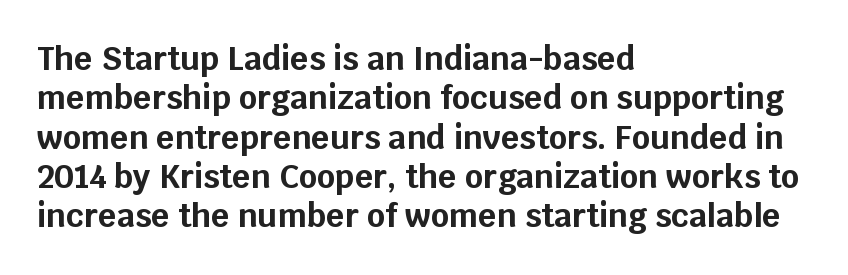
Q: Is the text bold? A: Yes.
Q: Is the text italic (slanted)? A: No, it is upright.
Q: Is the typeface a serif or a sans-serif typeface? A: Sans-serif.
Q: Is the text underlined? A: No.
Q: How is the paragraph aligned? A: Left-aligned.
Q: Is the spacing between letters normal or unusually wide? A: Normal.
Q: Width (condensed, normal, or wide)? A: Normal.
Q: Stroke contrast? A: Low.
Q: x-height? A: Large.
Q: Monospaced? A: No.
